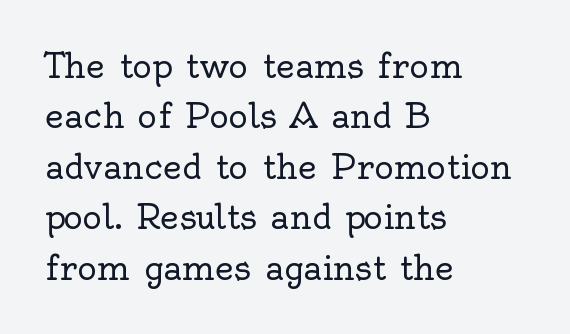
{"serif": "yes", "italic": "no", "bold": "no", "weight": "regular", "width": "normal", "x_height": "small", "monospaced": "no", "underline": "no", "align": "left", "line_spacing": "normal", "line_spacing_ratio": 1.53, "letter_spacing": "normal", "letter_spacing_em": 0.0, "glyph_px": 33}
